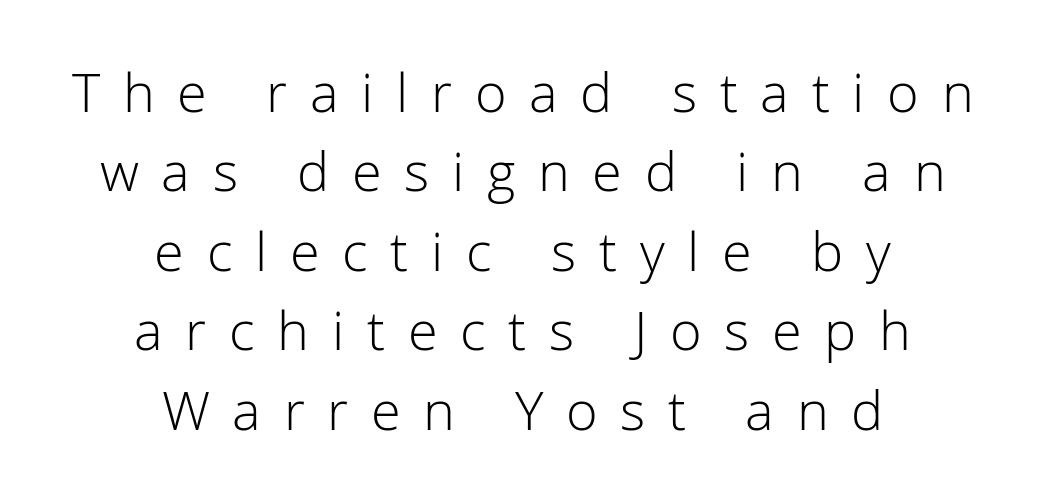
The image shows 54 px light sans-serif type, upright; set centered, normal line spacing (1.47x), unusually wide letter spacing (+0.42 em), not underlined; low stroke contrast and a medium x-height.
